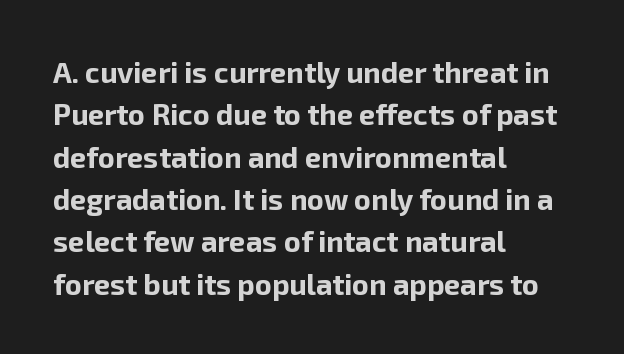
The image shows 29 px bold sans-serif type, upright; set left-aligned, normal line spacing (1.46x), normal letter spacing, not underlined; low stroke contrast and a medium x-height.
